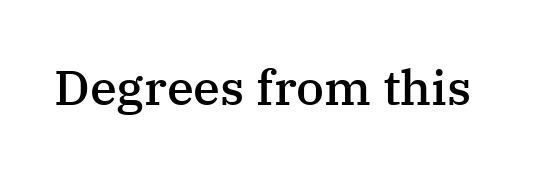
The image shows 49 px semibold serif type, upright; set normal letter spacing, not underlined; medium stroke contrast and a medium x-height.
